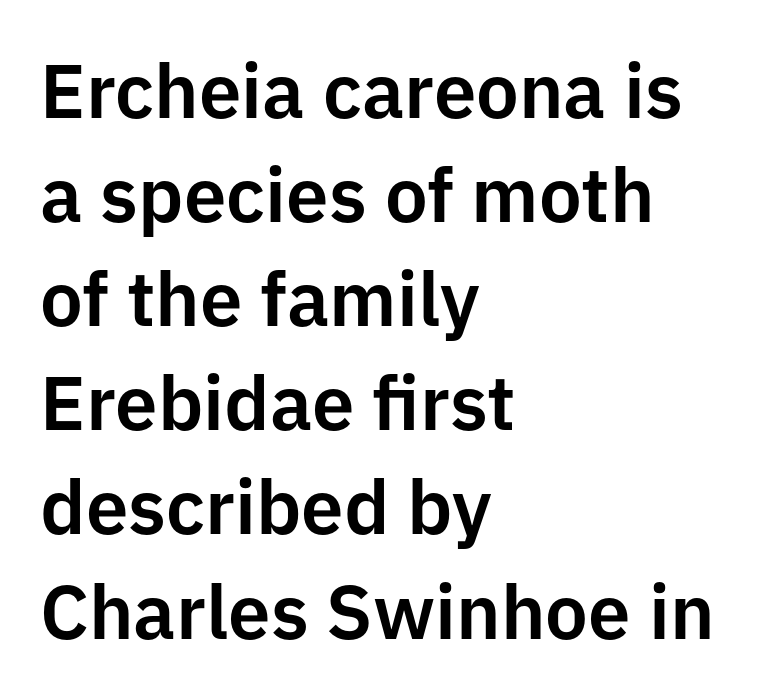
The image shows 76 px sans-serif type, upright; set left-aligned, normal line spacing (1.37x), normal letter spacing, not underlined; low stroke contrast and a medium x-height.
